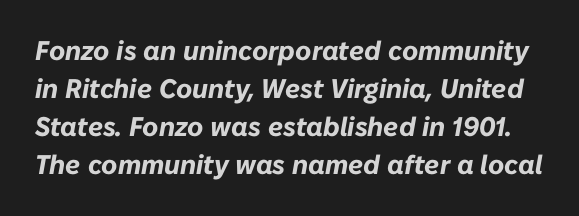
{"italic": "yes", "lean": "right", "slant_degrees": 10, "bold": "yes", "underline": "no", "line_spacing": "normal", "line_spacing_ratio": 1.41, "letter_spacing": "normal", "letter_spacing_em": 0.0, "glyph_px": 27}
